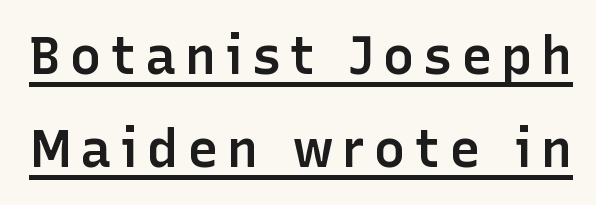
{"serif": "no", "italic": "no", "bold": "semi", "weight": "semibold", "width": "normal", "stroke_contrast": "low", "x_height": "medium", "monospaced": "no", "underline": "yes", "line_spacing_ratio": 1.79, "glyph_px": 52}
